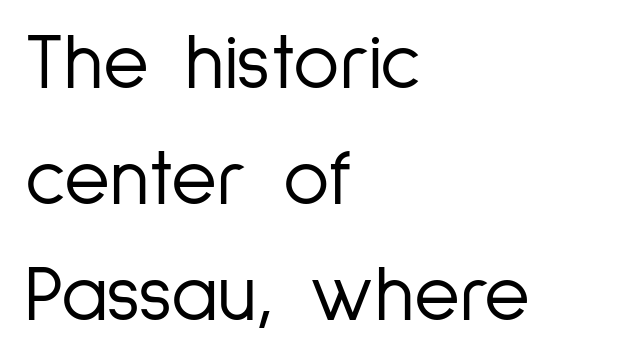
{"serif": "no", "italic": "no", "bold": "no", "weight": "light", "width": "condensed", "stroke_contrast": "low", "x_height": "medium", "monospaced": "no", "underline": "no", "align": "left", "line_spacing": "normal", "line_spacing_ratio": 1.47, "letter_spacing": "normal", "letter_spacing_em": 0.0, "glyph_px": 79}
